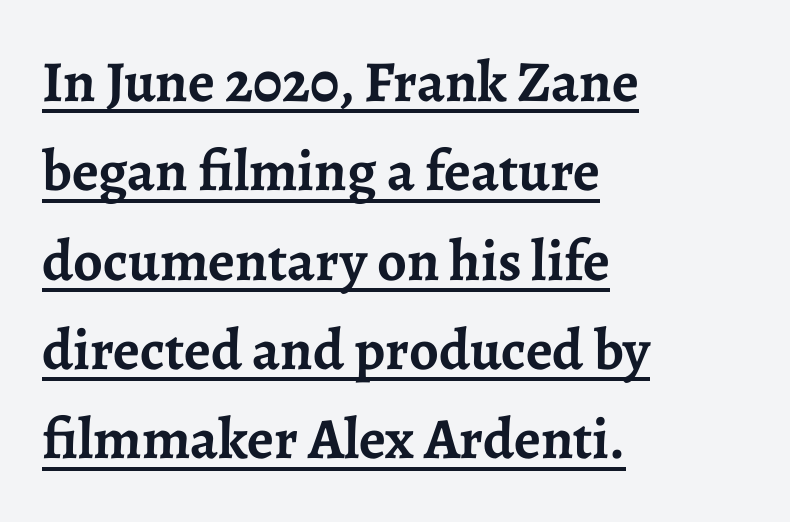
{"serif": "yes", "italic": "no", "bold": "yes", "weight": "semibold", "width": "normal", "stroke_contrast": "low", "x_height": "medium", "monospaced": "no", "underline": "yes", "align": "left", "line_spacing": "normal", "line_spacing_ratio": 1.54, "letter_spacing": "normal", "letter_spacing_em": 0.0, "glyph_px": 58}
